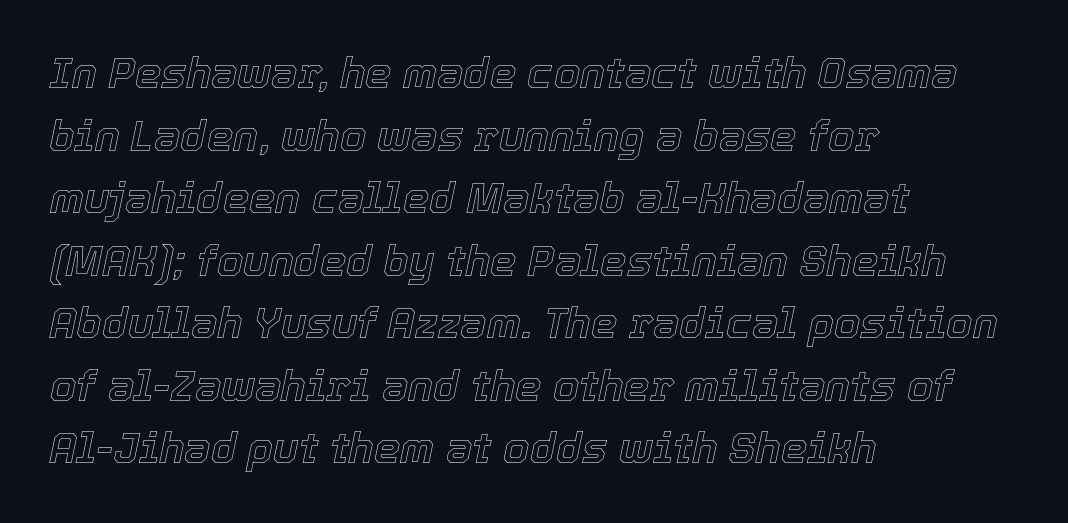
The image shows 42 px text type, italic (leaning right); set left-aligned, normal line spacing (1.49x), normal letter spacing, not underlined; a medium x-height.
